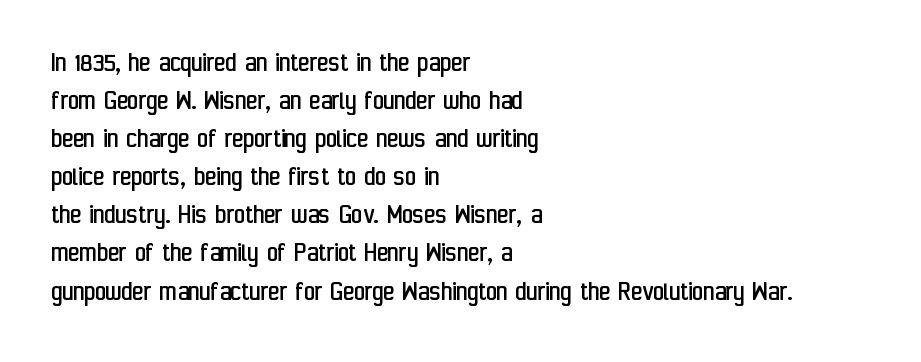
{"serif": "no", "italic": "no", "bold": "no", "weight": "regular", "width": "condensed", "stroke_contrast": "low", "x_height": "medium", "monospaced": "no", "underline": "no", "align": "left", "line_spacing": "normal", "line_spacing_ratio": 1.27, "letter_spacing": "normal", "letter_spacing_em": 0.0, "glyph_px": 30}
